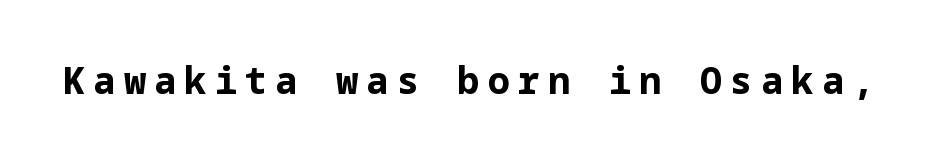
The image shows 37 px bold sans-serif type, upright; set unusually wide letter spacing (+0.22 em), not underlined; low stroke contrast and a medium x-height.
